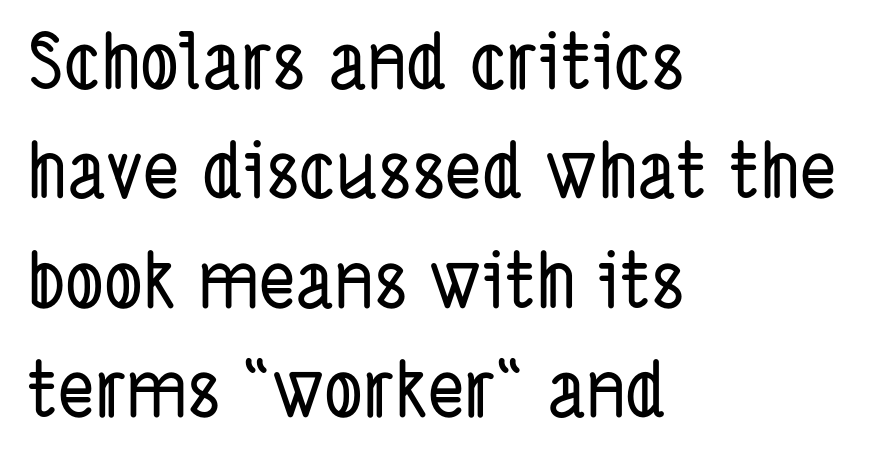
{"serif": "no", "width": "condensed", "stroke_contrast": "low", "x_height": "medium", "monospaced": "no", "underline": "no", "align": "left", "line_spacing": "normal", "line_spacing_ratio": 1.42, "letter_spacing": "normal", "letter_spacing_em": 0.0, "glyph_px": 77}
